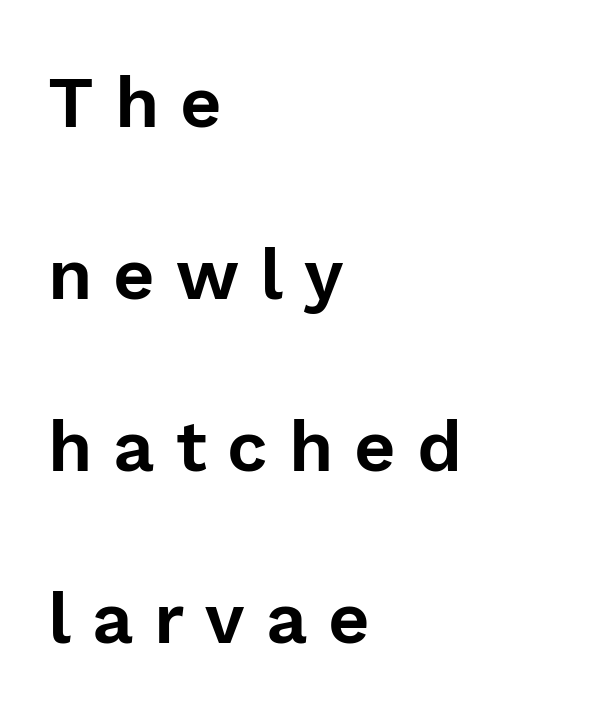
Q: Is the text italic (slanted)? A: No, it is upright.
Q: Is the typeface a serif or a sans-serif typeface? A: Sans-serif.
Q: Is the text underlined? A: No.
Q: How is the paragraph aligned? A: Left-aligned.
Q: Is the spacing between letters normal or unusually wide? A: Unusually wide.
Q: Is the spacing between lines tight, normal or loose? A: Loose.
Q: Width (condensed, normal, or wide)? A: Normal.
Q: Stroke contrast? A: Low.
Q: x-height? A: Medium.
Q: Monospaced? A: No.
